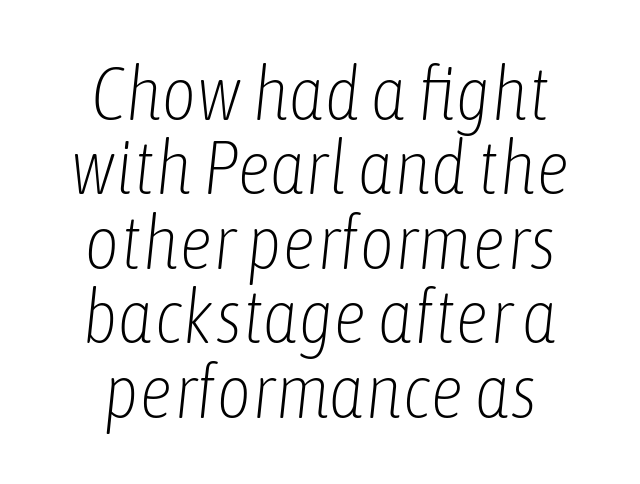
{"italic": "yes", "lean": "right", "slant_degrees": 6, "bold": "no", "weight": "light", "width": "condensed", "stroke_contrast": "low", "x_height": "medium", "monospaced": "no", "underline": "no", "align": "center", "line_spacing": "tight", "line_spacing_ratio": 0.98, "letter_spacing": "normal", "letter_spacing_em": 0.0, "glyph_px": 76}
